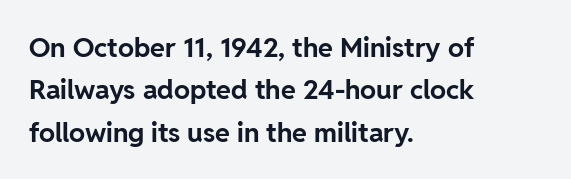
Q: Is the text bold? A: Yes.
Q: Is the text italic (slanted)? A: No, it is upright.
Q: Is the text underlined? A: No.
Q: How is the paragraph aligned? A: Left-aligned.
Q: Is the spacing between letters normal or unusually wide? A: Normal.
Q: Is the spacing between lines tight, normal or loose? A: Normal.
